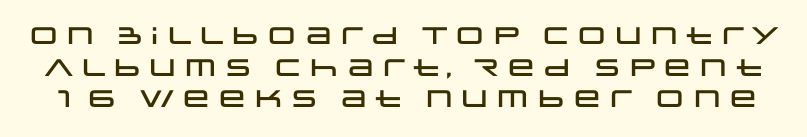
{"italic": "no", "underline": "no", "line_spacing": "normal", "line_spacing_ratio": 1.32, "letter_spacing": "normal", "letter_spacing_em": 0.0, "glyph_px": 24}
